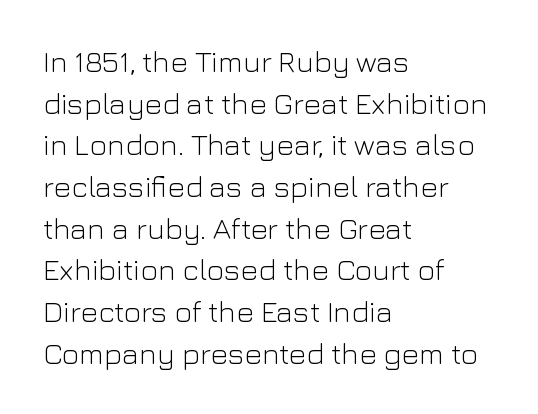
The image shows 30 px light sans-serif type, upright; set left-aligned, normal line spacing (1.39x), normal letter spacing, not underlined; low stroke contrast and a medium x-height.
